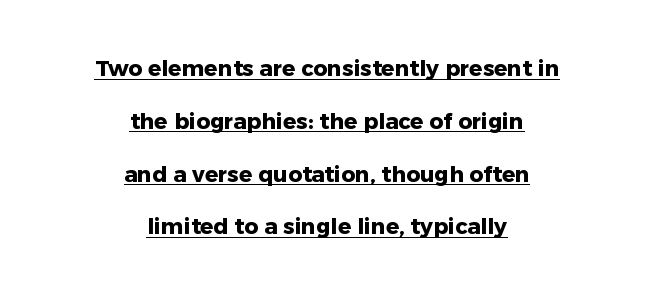
Words appear dense and cohesive because spacing is normal. Notice how thick the strokes are: this is what a full bold looks like. Looks like someone drew a line under every word here. Horizontal bands of white between lines are thick stripes.
